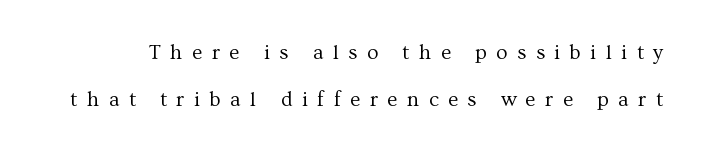
{"italic": "no", "bold": "no", "underline": "no", "line_spacing": "loose", "line_spacing_ratio": 2.26, "letter_spacing": "wide", "letter_spacing_em": 0.45, "glyph_px": 21}
